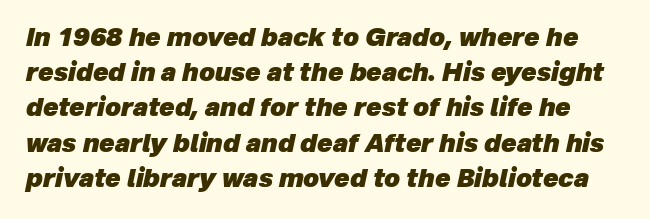
The image shows 25 px bold type, italic (leaning right); set normal line spacing (1.41x), normal letter spacing, not underlined.
